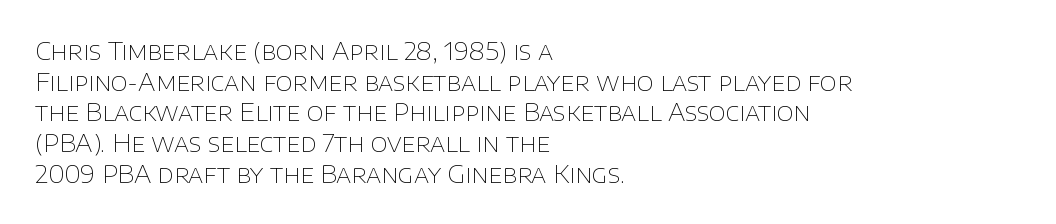
The image shows 24 px text type, upright; set left-aligned, normal line spacing (1.28x), normal letter spacing, not underlined.
